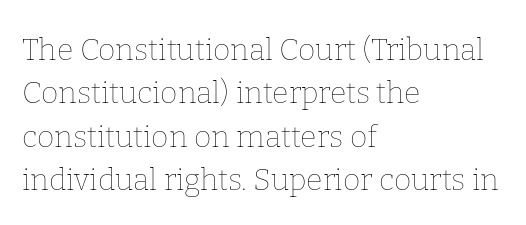
The image shows 30 px thin type, upright; set left-aligned, normal line spacing (1.45x), normal letter spacing, not underlined; low stroke contrast and a medium x-height.
